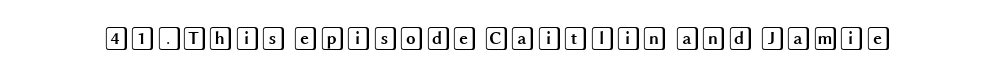
The image shows 24 px text type, upright; set normal letter spacing, not underlined.
